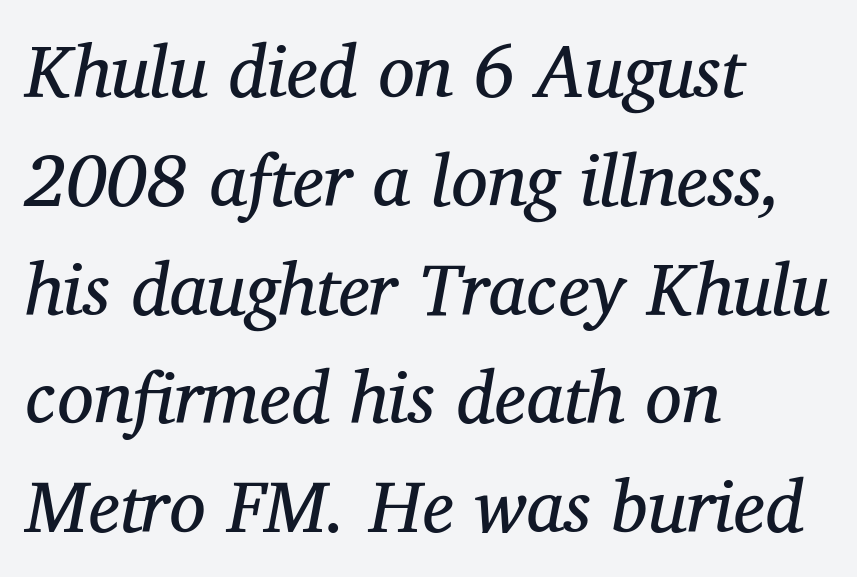
{"serif": "yes", "italic": "yes", "lean": "right", "slant_degrees": 12, "bold": "no", "weight": "regular", "width": "normal", "stroke_contrast": "medium", "x_height": "medium", "monospaced": "no", "underline": "no", "align": "left", "line_spacing": "normal", "line_spacing_ratio": 1.49, "letter_spacing": "normal", "letter_spacing_em": 0.0, "glyph_px": 73}
